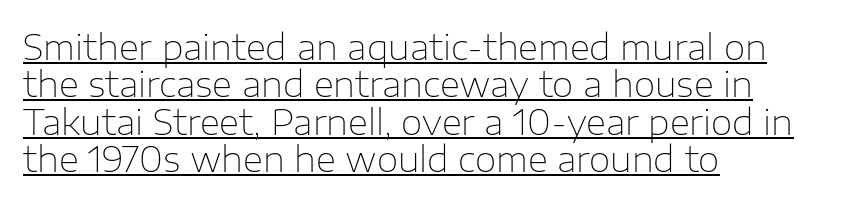
{"serif": "no", "italic": "no", "bold": "no", "weight": "thin", "width": "normal", "stroke_contrast": "low", "x_height": "medium", "monospaced": "no", "underline": "yes", "align": "left", "line_spacing": "tight", "line_spacing_ratio": 1.07, "letter_spacing": "normal", "letter_spacing_em": 0.0, "glyph_px": 35}
